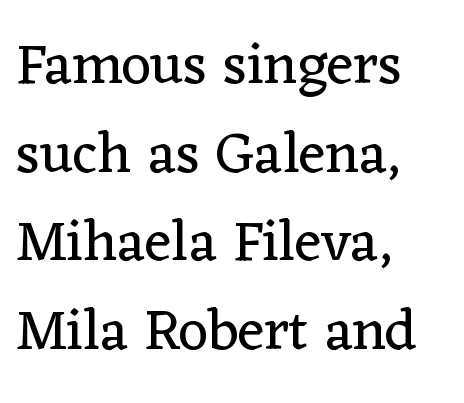
Q: Is the text bold? A: No.
Q: Is the text italic (slanted)? A: No, it is upright.
Q: Is the typeface a serif or a sans-serif typeface? A: Serif.
Q: Is the text underlined? A: No.
Q: How is the paragraph aligned? A: Left-aligned.
Q: Is the spacing between letters normal or unusually wide? A: Normal.
Q: Is the spacing between lines tight, normal or loose? A: Normal.
Q: Width (condensed, normal, or wide)? A: Normal.
Q: Stroke contrast? A: Low.
Q: x-height? A: Medium.
Q: Monospaced? A: No.
